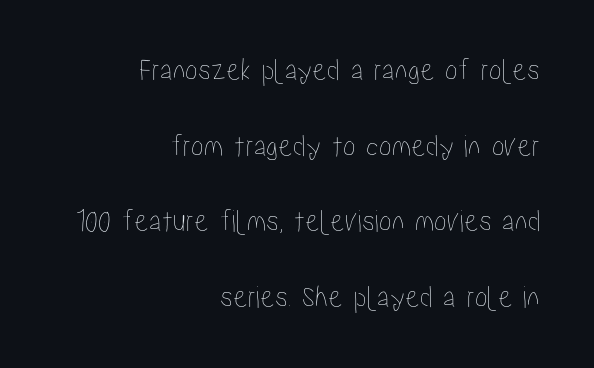
{"italic": "no", "width": "condensed", "stroke_contrast": "low", "x_height": "medium", "monospaced": "no", "underline": "no", "align": "right", "line_spacing": "loose", "line_spacing_ratio": 2.36, "letter_spacing": "normal", "letter_spacing_em": 0.0, "glyph_px": 32}
